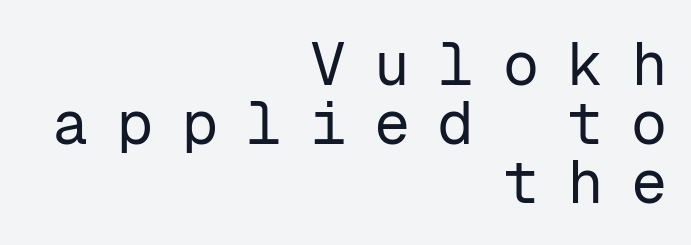
Honestly, the rows look squashed on top of each other. Words appear elongated and porous because spacing is wide. In terms of posture, this sample is upright. The glyphs are unaccompanied by any horizontal stroke below them. Serifs: no, the terminals of the letterforms are clean. Think of a typewriter: that constant character pitch is what you see here.
